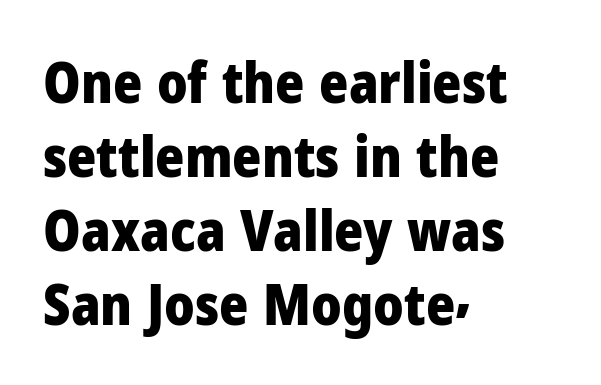
Q: Is the text bold? A: Yes.
Q: Is the text italic (slanted)? A: No, it is upright.
Q: Is the typeface a serif or a sans-serif typeface? A: Sans-serif.
Q: Is the text underlined? A: No.
Q: How is the paragraph aligned? A: Left-aligned.
Q: Is the spacing between letters normal or unusually wide? A: Normal.
Q: Is the spacing between lines tight, normal or loose? A: Normal.
Q: Width (condensed, normal, or wide)? A: Normal.
Q: Stroke contrast? A: Low.
Q: x-height? A: Medium.
Q: Monospaced? A: No.
